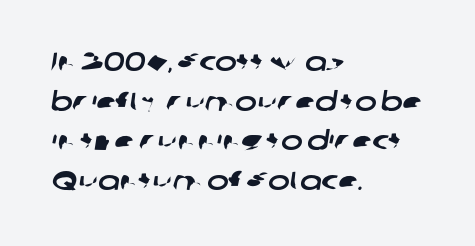
{"underline": "no", "align": "left", "line_spacing": "normal", "line_spacing_ratio": 1.52, "letter_spacing": "normal", "letter_spacing_em": 0.0, "glyph_px": 26}
